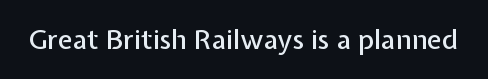
The image shows 27 px text type, upright; set normal letter spacing, not underlined.
